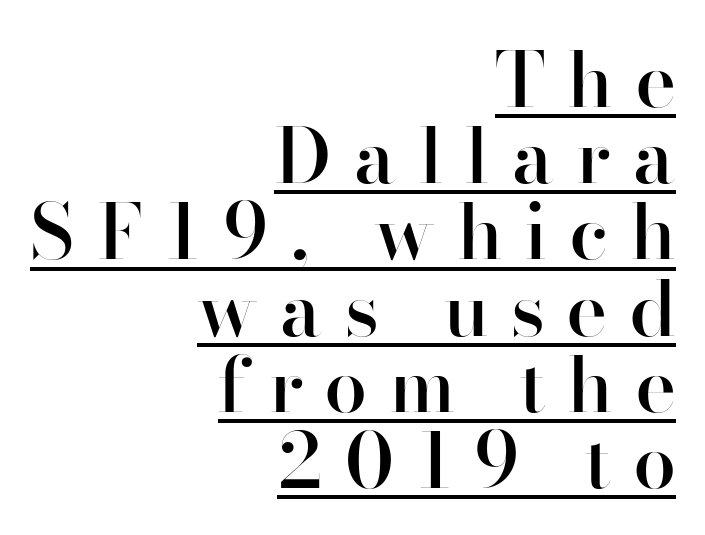
Q: Is the text bold? A: Semi-bold.
Q: Is the text italic (slanted)? A: No, it is upright.
Q: Is the typeface a serif or a sans-serif typeface? A: Sans-serif.
Q: Is the text underlined? A: Yes.
Q: How is the paragraph aligned? A: Right-aligned.
Q: Is the spacing between letters normal or unusually wide? A: Unusually wide.
Q: Is the spacing between lines tight, normal or loose? A: Tight.
Q: Width (condensed, normal, or wide)? A: Normal.
Q: Stroke contrast? A: High.
Q: x-height? A: Small.
Q: Monospaced? A: No.
